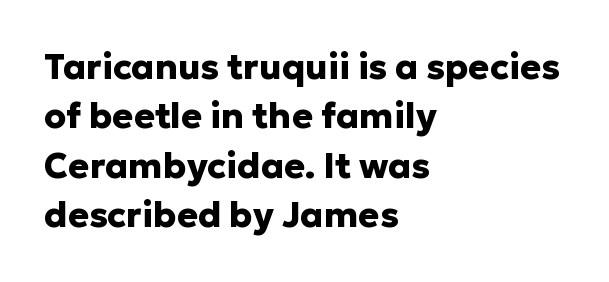
Line spacing here is normal. Nothing sits at the stroke ends, so this counts as sans-serif. The string is rendered with underlining switched off. Character widths vary here, with narrow letters taking less room than wide ones. A full-strength bold gives these letters their thick strokes.
